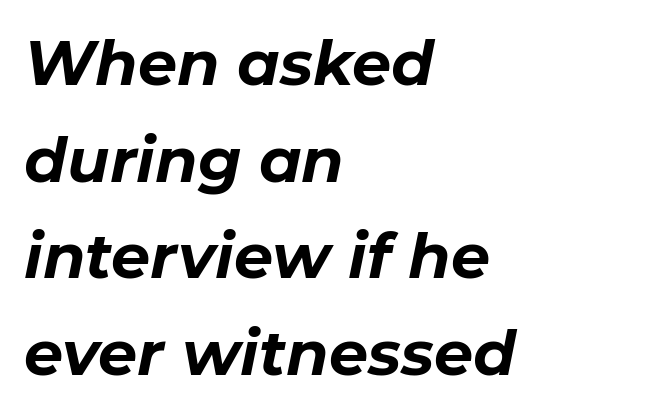
Notice how the stems are inclined rather than vertical — that's the hallmark of italics. Default kerning and tracking; the words read as compact shapes. Students, this is bold: see how much ink each stroke carries. Students, observe: this is what conventionally led text looks like. This sample has the flowing, uneven cadence of proportional lettering.
